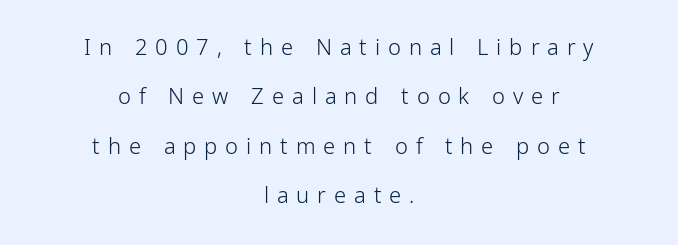
The rendering positions every line midway between the sides. Stems and bowls with no extra thickness — not bold. Notice how the stems are strictly vertical — no italics here. Look at the tracking — it's clearly loosened, letters drifting apart. Line spacing here is loose.
